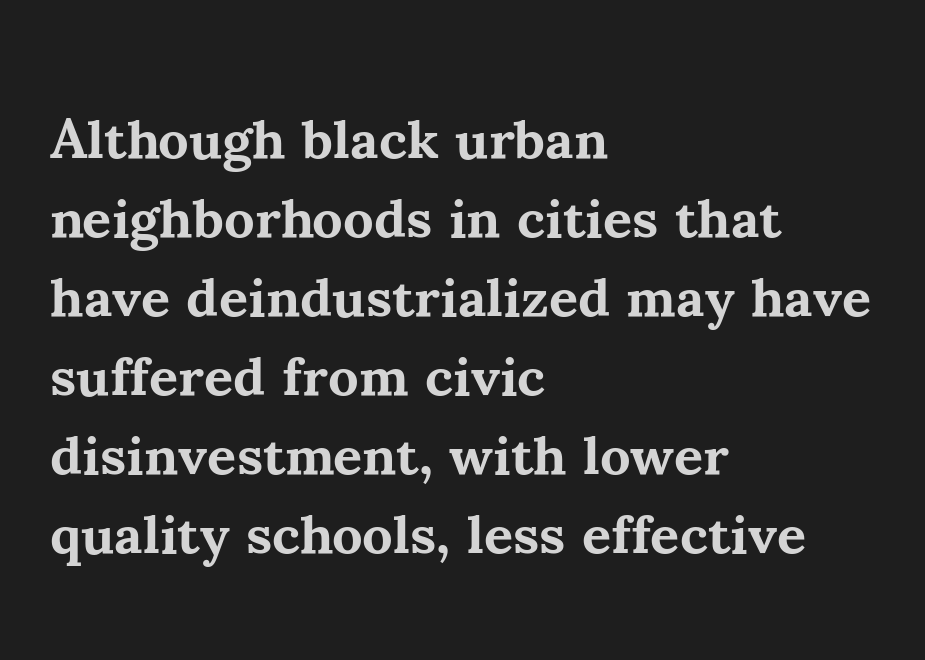
Q: Is the text bold? A: Yes.
Q: Is the text italic (slanted)? A: No, it is upright.
Q: Is the typeface a serif or a sans-serif typeface? A: Serif.
Q: Is the text underlined? A: No.
Q: How is the paragraph aligned? A: Left-aligned.
Q: Is the spacing between letters normal or unusually wide? A: Normal.
Q: Is the spacing between lines tight, normal or loose? A: Normal.
Q: Width (condensed, normal, or wide)? A: Normal.
Q: Stroke contrast? A: Medium.
Q: x-height? A: Small.
Q: Monospaced? A: No.
